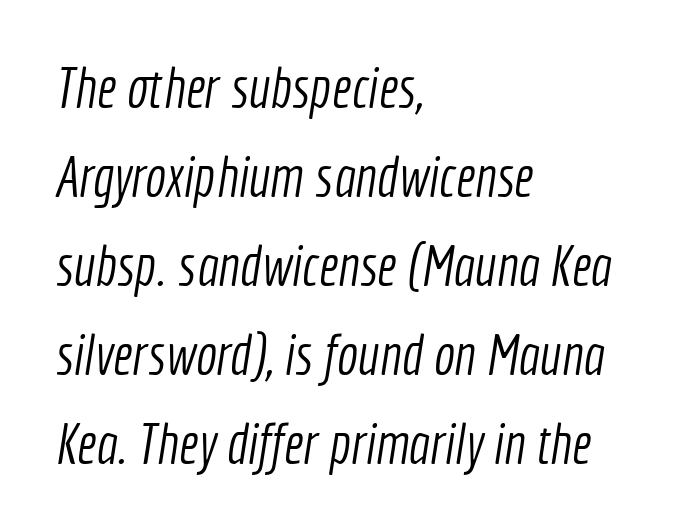
{"serif": "no", "bold": "no", "weight": "light", "width": "condensed", "x_height": "medium", "monospaced": "no", "underline": "no", "align": "left", "line_spacing": "normal", "line_spacing_ratio": 1.59, "letter_spacing": "normal", "letter_spacing_em": 0.0, "glyph_px": 56}
